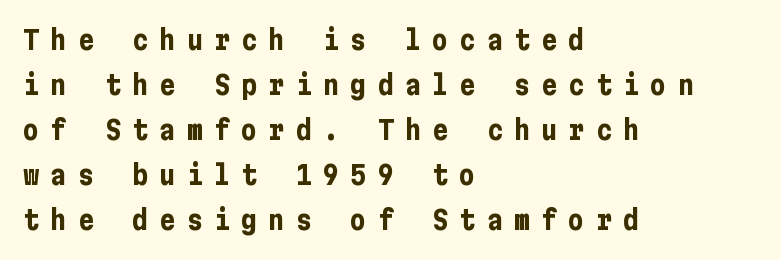
Q: Is the text bold? A: Yes.
Q: Is the text italic (slanted)? A: No, it is upright.
Q: Is the text underlined? A: No.
Q: How is the paragraph aligned? A: Left-aligned.
Q: Is the spacing between letters normal or unusually wide? A: Unusually wide.
Q: Is the spacing between lines tight, normal or loose? A: Normal.
